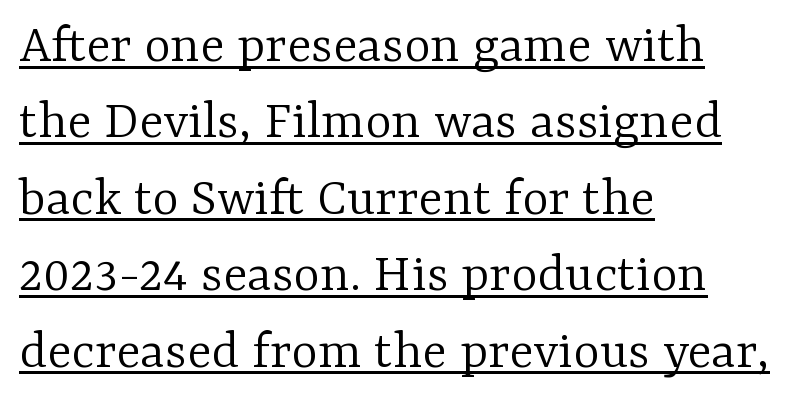
The image shows 57 px light serif type, upright; set left-aligned, normal line spacing (1.34x), normal letter spacing, underlined; low stroke contrast and a medium x-height.
